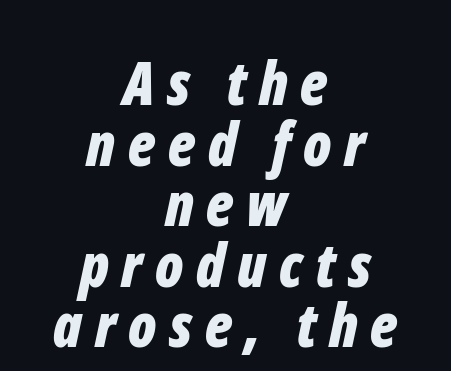
The image shows 60 px bold, condensed type, italic (leaning right); set centered, tight line spacing (1.01x), unusually wide letter spacing (+0.21 em), not underlined; low stroke contrast and a medium x-height.
